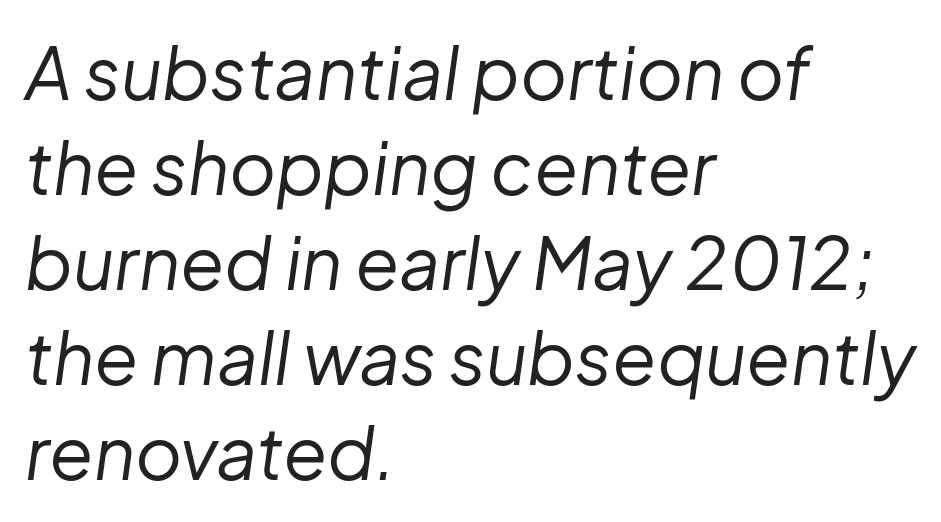
{"italic": "yes", "lean": "right", "slant_degrees": 8, "bold": "no", "weight": "regular", "width": "normal", "stroke_contrast": "low", "x_height": "medium", "monospaced": "no", "underline": "no", "align": "left", "line_spacing": "normal", "line_spacing_ratio": 1.32, "letter_spacing": "normal", "letter_spacing_em": 0.0, "glyph_px": 72}
